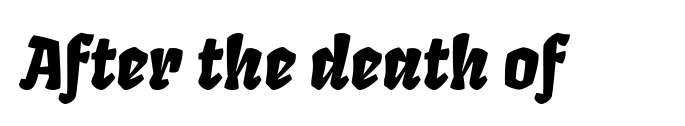
{"italic": "yes", "lean": "right", "slant_degrees": 8, "width": "condensed", "stroke_contrast": "low", "x_height": "large", "monospaced": "no", "underline": "no", "letter_spacing": "normal", "letter_spacing_em": 0.0, "glyph_px": 71}
